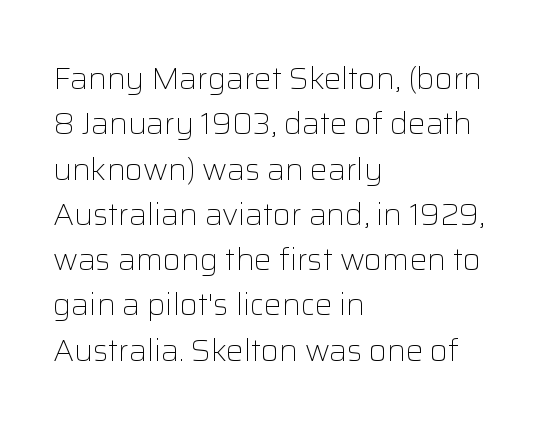
{"serif": "no", "italic": "no", "bold": "no", "weight": "light", "width": "normal", "stroke_contrast": "low", "x_height": "medium", "monospaced": "no", "underline": "no", "align": "left", "line_spacing": "normal", "line_spacing_ratio": 1.46, "letter_spacing": "normal", "letter_spacing_em": 0.0, "glyph_px": 31}
